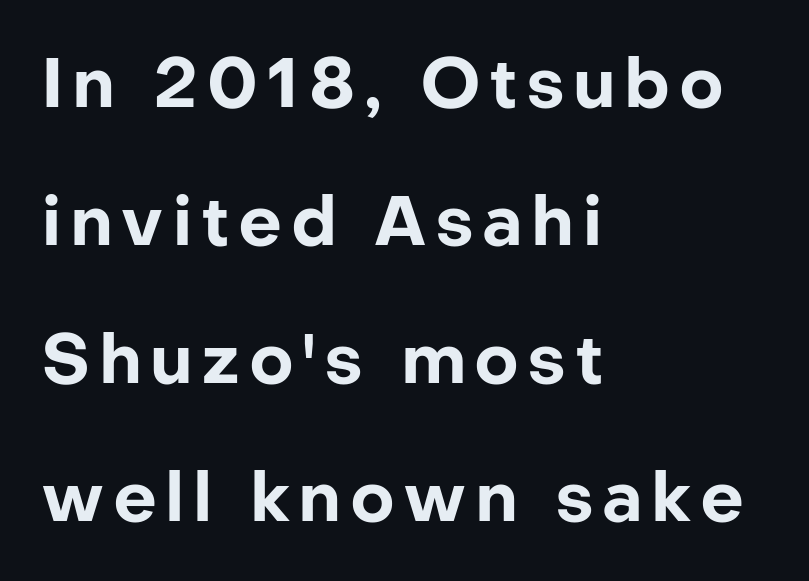
Do the letters lean? They stand straight. Each row of text sits above clean, open space. This rendering uses left alignment, leaving the right contour irregular. The vertical gap from one line to the next is large. Strokes here are thick enough to call this a true bold. Think of a printed novel: that variable character pitch is what you see here.
